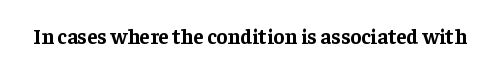
Q: Is the text bold? A: Yes.
Q: Is the text italic (slanted)? A: No, it is upright.
Q: Is the text underlined? A: No.
Q: Is the spacing between letters normal or unusually wide? A: Normal.
